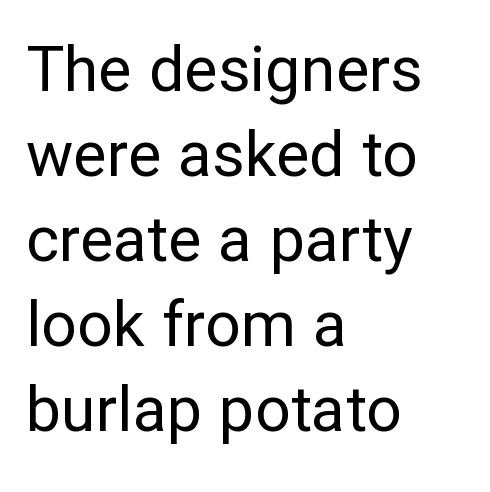
The lines in this sample share a left origin and differ only in where they stop. The zone under the glyphs is completely vacant. Is this a fixed-width face? No — the glyphs have proportional, varying widths. The face used here is a sans, in the tradition of grotesques and geometrics. A quiet, ordinary-to-light weight characterises the typeface. Ascenders rise straight up at ninety degrees.
